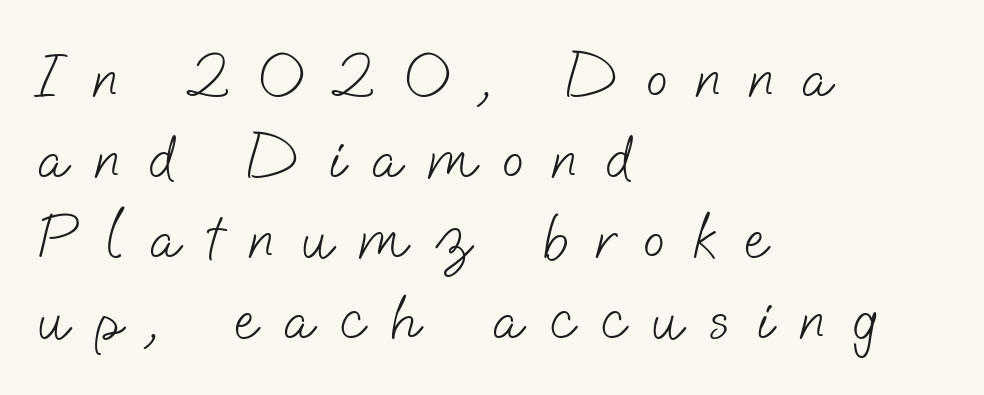
Q: Is the text bold? A: No.
Q: Is the typeface a serif or a sans-serif typeface? A: Sans-serif.
Q: Is the text underlined? A: No.
Q: How is the paragraph aligned? A: Left-aligned.
Q: Is the spacing between letters normal or unusually wide? A: Unusually wide.
Q: Is the spacing between lines tight, normal or loose? A: Normal.
Q: Width (condensed, normal, or wide)? A: Normal.
Q: Stroke contrast? A: Low.
Q: x-height? A: Small.
Q: Monospaced? A: No.
